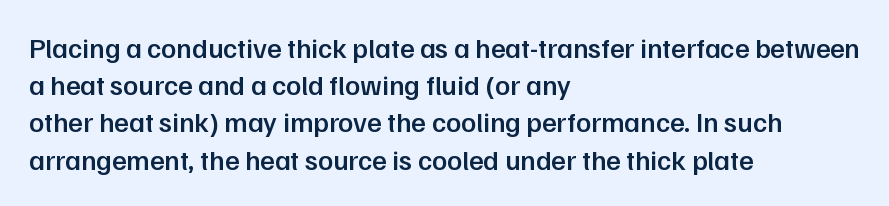
The foot of each line stays bare and open. Vertical spacing — default. The lettering stays uniformly vertical, giving the passage a roman look. These lines are set flush left with a ragged right edge. Look at the tracking — it's just the regular setting, nothing added. Each letter's strokes conclude bluntly, with no projecting serifs.
